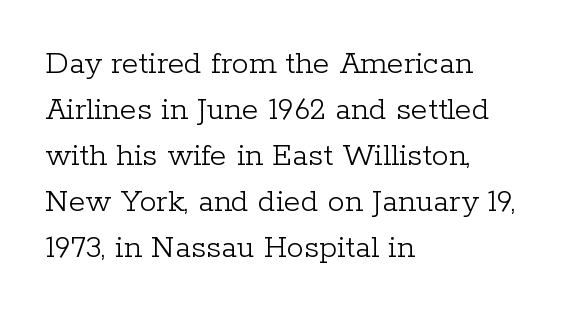
The image shows 34 px light serif type, upright; set left-aligned, normal line spacing (1.35x), normal letter spacing, not underlined; low stroke contrast and a medium x-height.
